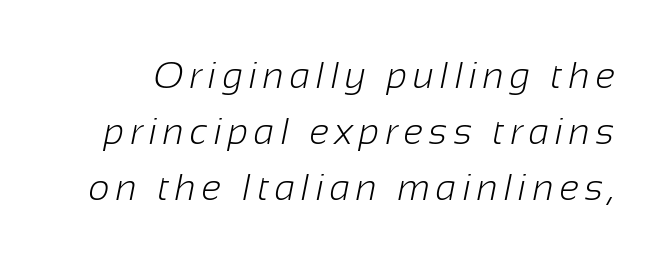
No feet cap the strokes, marking this as sans-serif type. Does the leading feel generous? No, just average. No word sits above an underline. A light-to-regular cut is what we see here.
